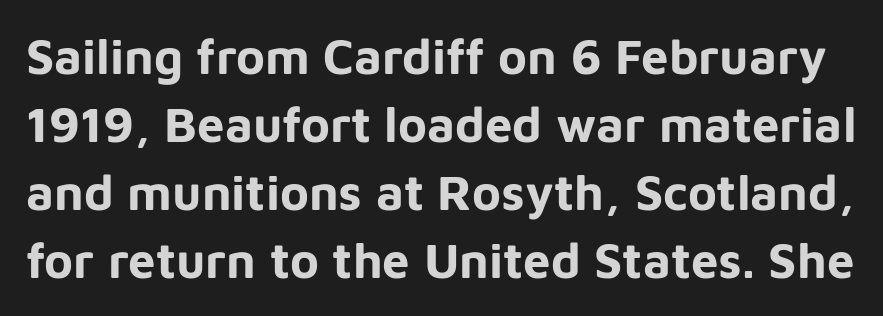
{"serif": "no", "italic": "no", "bold": "yes", "weight": "bold", "width": "normal", "stroke_contrast": "low", "x_height": "medium", "monospaced": "no", "underline": "no", "line_spacing": "normal", "line_spacing_ratio": 1.39, "letter_spacing": "normal", "letter_spacing_em": 0.0, "glyph_px": 49}
